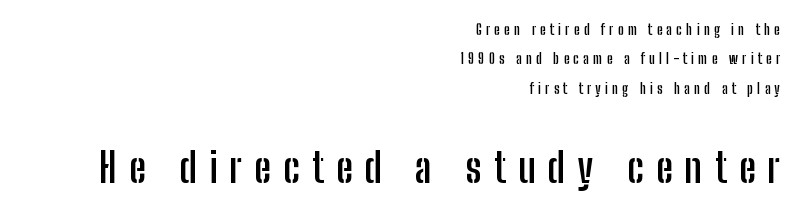
The image shows 41 px semibold, condensed sans-serif type, upright; set right-aligned, loose line spacing (2.1x), unusually wide letter spacing (+0.3 em), not underlined; the second (bottom) block is 2.93x larger; low stroke contrast and a medium x-height.
